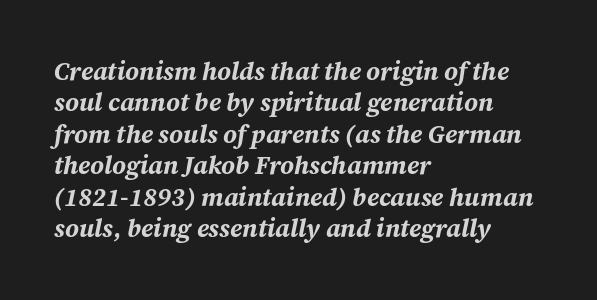
The image shows 25 px bold type, italic (leaning right); set left-aligned, normal line spacing (1.26x), normal letter spacing, not underlined.
